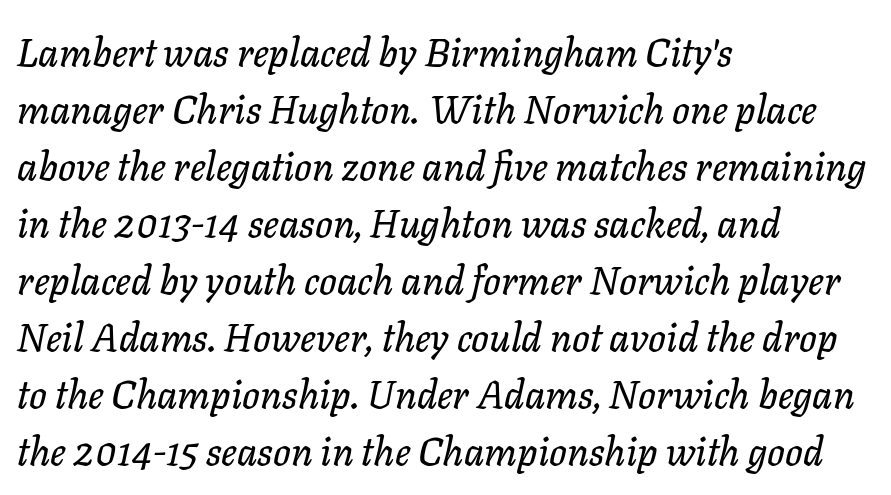
Q: Is the text italic (slanted)? A: Yes, it leans right by about 11 degrees.
Q: Is the text underlined? A: No.
Q: How is the paragraph aligned? A: Left-aligned.
Q: Is the spacing between letters normal or unusually wide? A: Normal.
Q: Is the spacing between lines tight, normal or loose? A: Normal.
Q: Width (condensed, normal, or wide)? A: Normal.
Q: Stroke contrast? A: Low.
Q: x-height? A: Medium.
Q: Monospaced? A: No.
